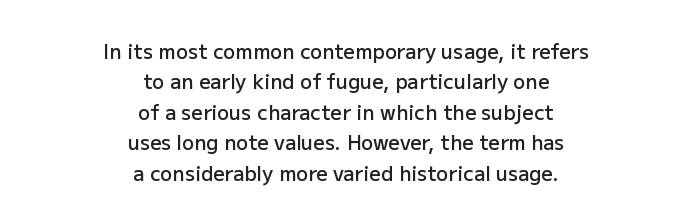
Rendered with straight, roman letterforms. If you measured baseline to baseline, you'd find a middling distance. The paragraph has two soft edges and a firm central axis. Stroke thickness is moderately raised; the sample reads as semibold.
